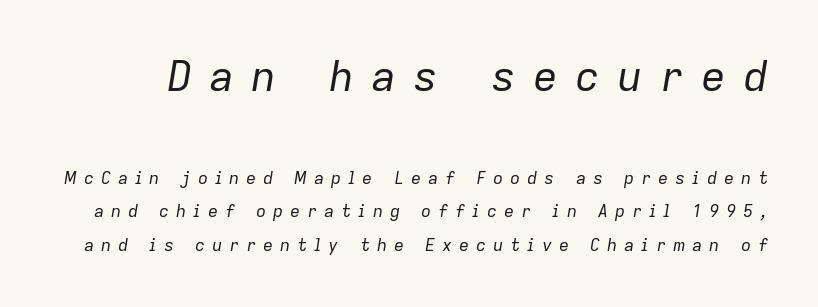
{"italic": "yes", "lean": "right", "slant_degrees": 9, "bold": "no", "weight": "regular", "width": "normal", "stroke_contrast": "low", "x_height": "medium", "monospaced": "no", "underline": "no", "line_spacing": "loose", "line_spacing_ratio": 1.98, "letter_spacing": "wide", "letter_spacing_em": 0.4, "larger_block": "first", "size_ratio": 2.47, "glyph_px": 42}
